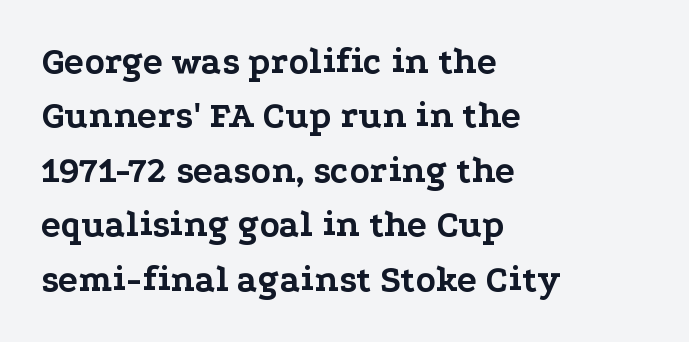
Q: Is the text bold? A: Yes.
Q: Is the text italic (slanted)? A: No, it is upright.
Q: Is the typeface a serif or a sans-serif typeface? A: Serif.
Q: Is the text underlined? A: No.
Q: How is the paragraph aligned? A: Left-aligned.
Q: Is the spacing between letters normal or unusually wide? A: Normal.
Q: Is the spacing between lines tight, normal or loose? A: Normal.
Q: Width (condensed, normal, or wide)? A: Wide.
Q: Stroke contrast? A: Low.
Q: x-height? A: Medium.
Q: Monospaced? A: No.
